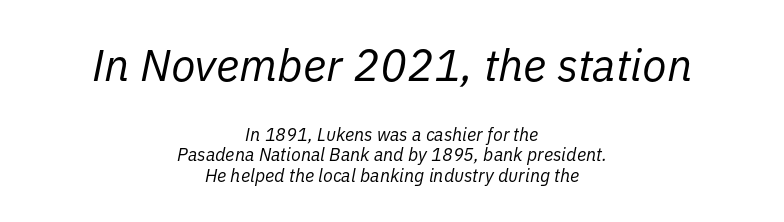
What stands out about the letter spacing? Nothing — it is the standard amount. Bare-footed words on every line. The letters advance in unequal steps, a hallmark of proportional type. The letters look calm and open, with moderate or lighter stems.
